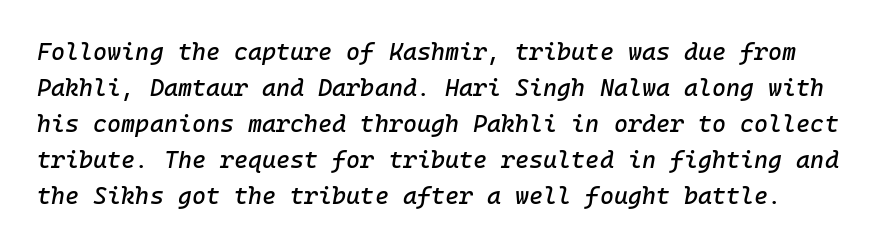
Q: Is the text italic (slanted)? A: Yes, it leans right by about 10 degrees.
Q: Is the text underlined? A: No.
Q: Is the spacing between letters normal or unusually wide? A: Normal.
Q: Is the spacing between lines tight, normal or loose? A: Normal.
